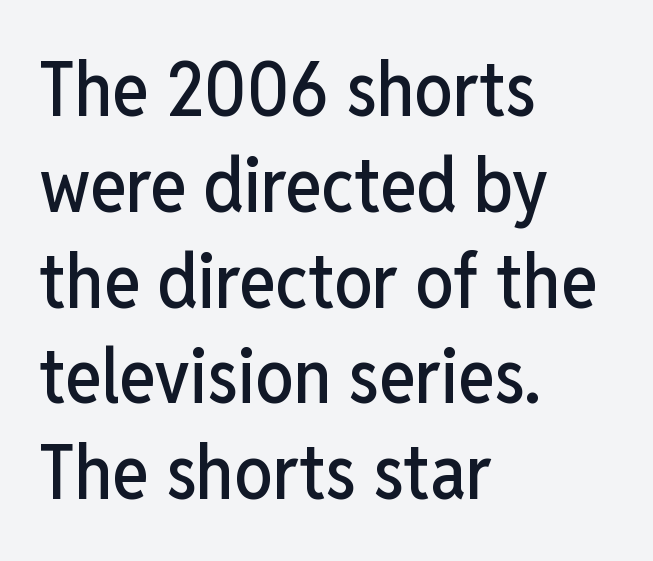
This rendering uses left alignment, leaving the right contour irregular. The letters advance in unequal steps, a hallmark of proportional type. The lines sit at an ordinary, default distance from one another. No feet cap the strokes, marking this as sans-serif type. Is there any slant? The stems are plumb.
